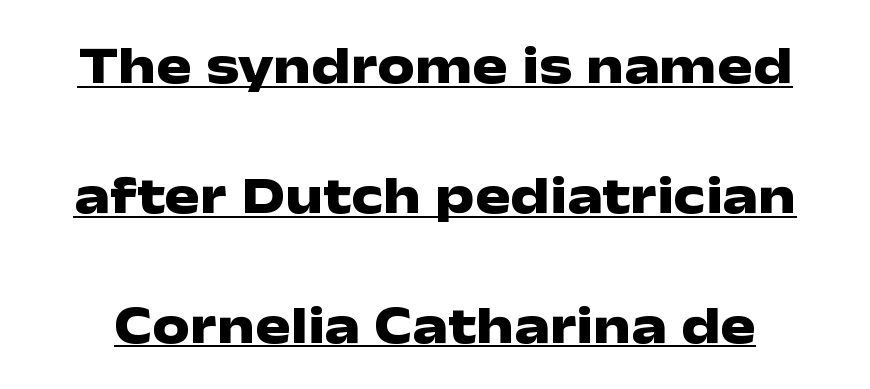
Italic? Not at all — the glyphs are vertical. This sample carries an underscore along the baseline area. The typeface chosen for these lines omits serifs. Note the varied advance widths — an 'i' is clearly narrower than an 'm'. Honestly, the letter spacing is just normal — you wouldn't notice it.
